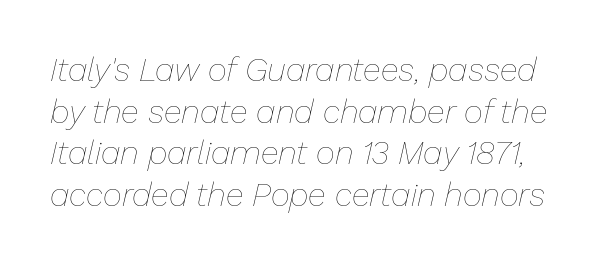
Q: Is the text bold? A: No.
Q: Is the text italic (slanted)? A: Yes, it leans right by about 13 degrees.
Q: Is the text underlined? A: No.
Q: Is the spacing between letters normal or unusually wide? A: Normal.
Q: Is the spacing between lines tight, normal or loose? A: Normal.
Q: Width (condensed, normal, or wide)? A: Normal.
Q: Stroke contrast? A: Low.
Q: x-height? A: Medium.
Q: Monospaced? A: No.
